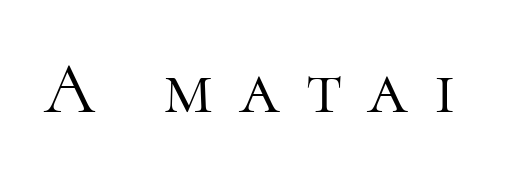
Descenders hang freely into open space. Vertical stems look standard width or narrower in stroke. The passage shown is typed in a proportional face where columns would drift. In terms of posture, this sample is upright.
